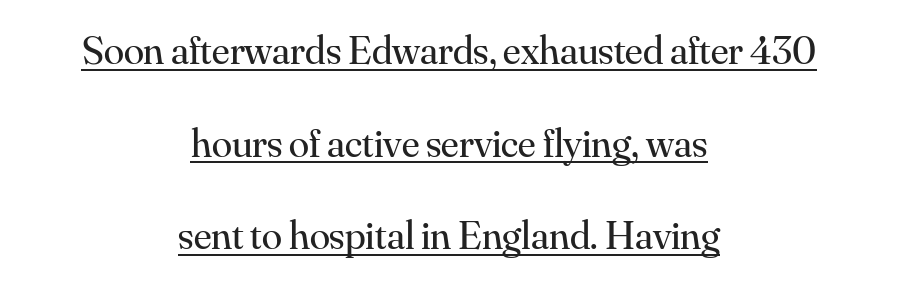
{"serif": "yes", "italic": "no", "bold": "no", "weight": "regular", "width": "normal", "stroke_contrast": "medium", "x_height": "small", "monospaced": "no", "underline": "yes", "align": "center", "line_spacing": "loose", "line_spacing_ratio": 2.26, "letter_spacing": "normal", "letter_spacing_em": 0.0, "glyph_px": 41}
